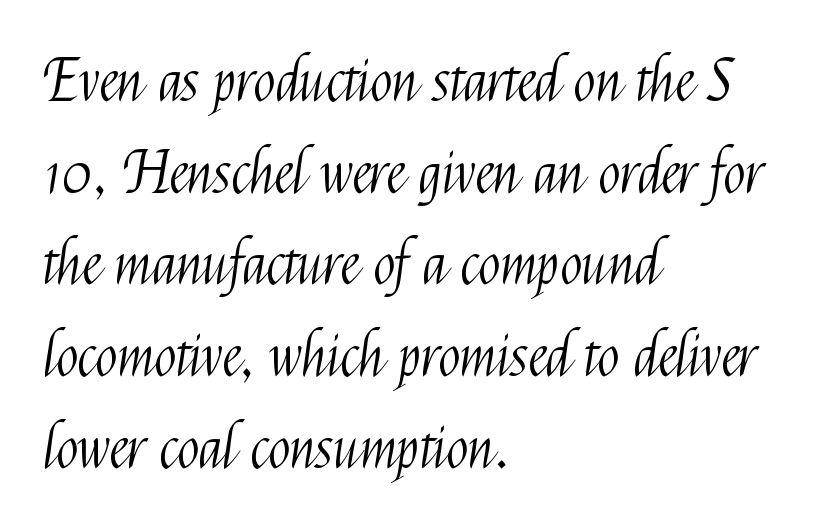
No extra tracking has been applied to these lines. The rendering uses natural spacing where letterforms have individual widths. A classic flush-left, rag-right setting is used for this passage. No chunkiness to these letters — they're not bold. This block has exactly the height ordinary leading produces.
